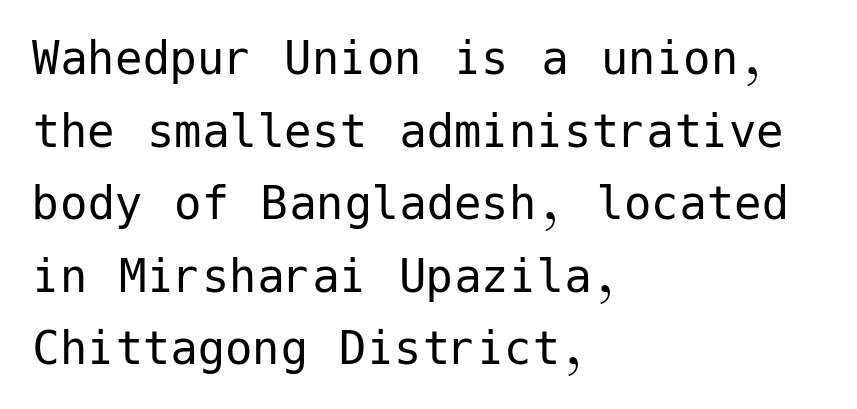
The image shows 55 px regular-weight sans-serif type, upright; set left-aligned, normal line spacing (1.32x), normal letter spacing, not underlined; low stroke contrast and a medium x-height.
